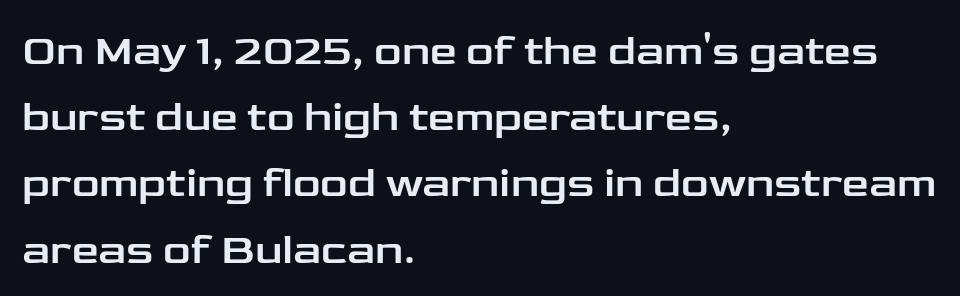
Horizontal bands of white between lines are of average thickness. Is the block centered? No — it sits flush against the left margin. The passage shown is not underscored anywhere. The lettering stays uniformly vertical, giving the passage a roman look. Looks like regular typesetting: each glyph gets only the width it needs.
